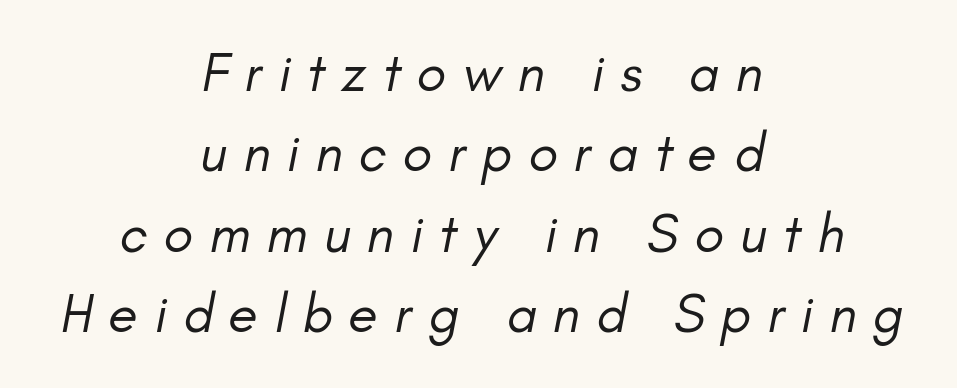
{"italic": "yes", "lean": "right", "slant_degrees": 11, "bold": "no", "weight": "regular", "width": "normal", "stroke_contrast": "low", "x_height": "small", "monospaced": "no", "underline": "no", "align": "center", "line_spacing": "normal", "line_spacing_ratio": 1.49, "letter_spacing": "wide", "letter_spacing_em": 0.3, "glyph_px": 54}
